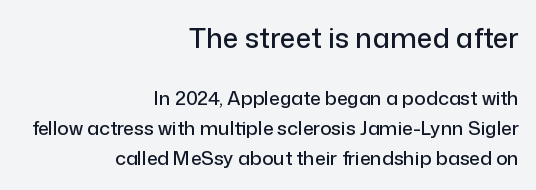
{"serif": "no", "italic": "no", "width": "normal", "stroke_contrast": "low", "x_height": "medium", "monospaced": "no", "underline": "no", "align": "right", "line_spacing": "normal", "line_spacing_ratio": 1.59, "letter_spacing": "normal", "letter_spacing_em": 0.0, "larger_block": "first", "size_ratio": 1.47, "glyph_px": 28}
